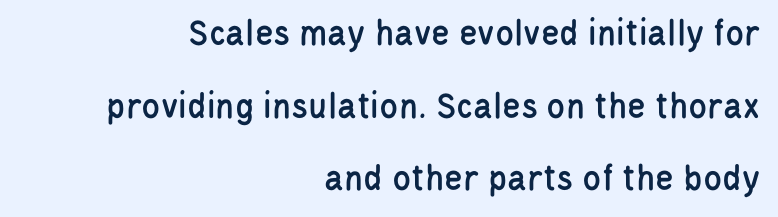
Q: Is the text italic (slanted)? A: No, it is upright.
Q: Is the typeface a serif or a sans-serif typeface? A: Sans-serif.
Q: Is the text underlined? A: No.
Q: How is the paragraph aligned? A: Right-aligned.
Q: Is the spacing between letters normal or unusually wide? A: Normal.
Q: Is the spacing between lines tight, normal or loose? A: Loose.
Q: Width (condensed, normal, or wide)? A: Condensed.
Q: Stroke contrast? A: Low.
Q: x-height? A: Large.
Q: Monospaced? A: No.
